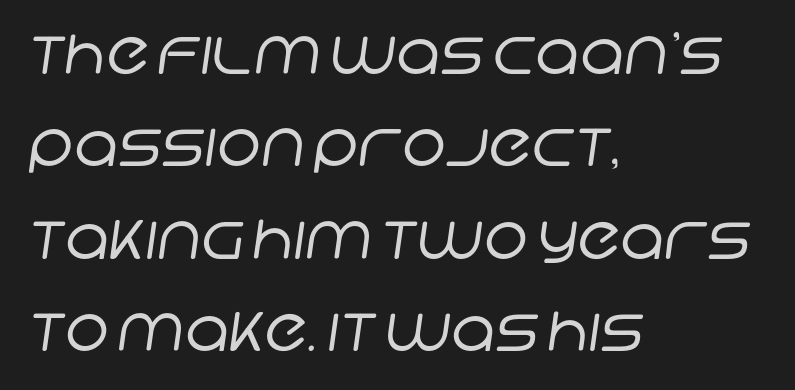
The image shows 60 px regular-weight sans-serif type; set left-aligned, normal line spacing (1.54x), normal letter spacing, not underlined; low stroke contrast and a large x-height.
